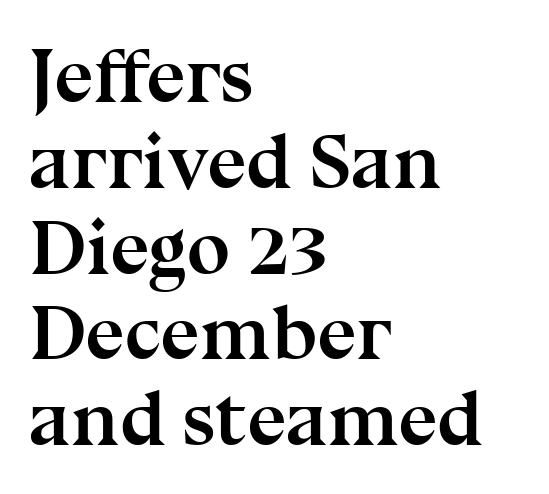
Q: Is the text bold? A: Yes.
Q: Is the text italic (slanted)? A: No, it is upright.
Q: Is the typeface a serif or a sans-serif typeface? A: Serif.
Q: Is the text underlined? A: No.
Q: How is the paragraph aligned? A: Left-aligned.
Q: Is the spacing between letters normal or unusually wide? A: Normal.
Q: Is the spacing between lines tight, normal or loose? A: Tight.
Q: Width (condensed, normal, or wide)? A: Normal.
Q: Stroke contrast? A: Medium.
Q: x-height? A: Medium.
Q: Monospaced? A: No.
